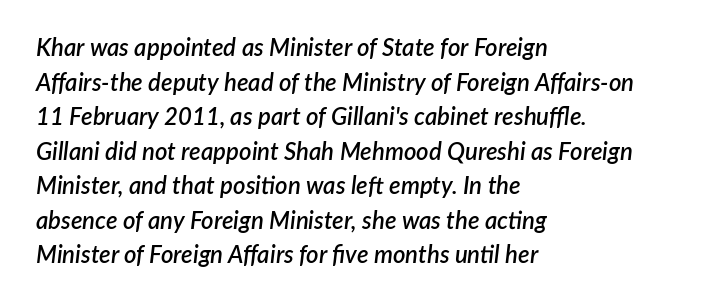
Horizontal alignment here is leftward, the default for most running prose. The passage shown stacks its lines at a standard gap. Tracking value appears to be zero — textbook default spacing. The specimen reads as italic at a glance. Firm but not heavy-handed strokes: this text is semibold.
